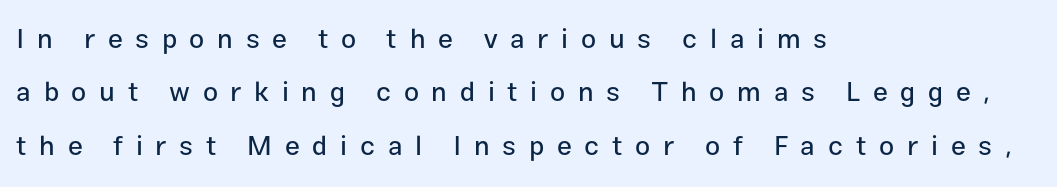
Q: Is the text italic (slanted)? A: No, it is upright.
Q: Is the text underlined? A: No.
Q: How is the paragraph aligned? A: Left-aligned.
Q: Is the spacing between letters normal or unusually wide? A: Unusually wide.
Q: Is the spacing between lines tight, normal or loose? A: Loose.
